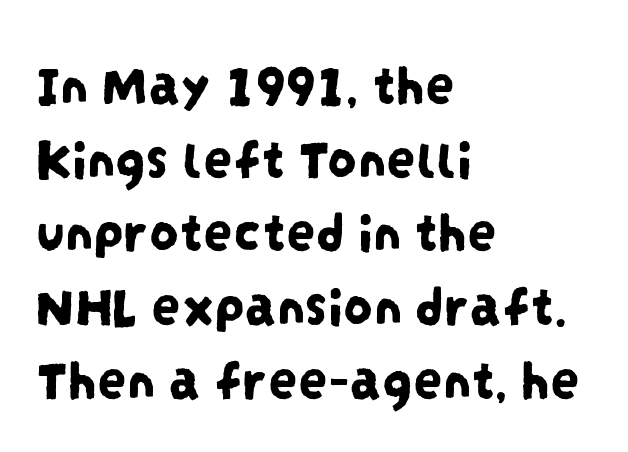
Q: Is the typeface a serif or a sans-serif typeface? A: Sans-serif.
Q: Is the text underlined? A: No.
Q: How is the paragraph aligned? A: Left-aligned.
Q: Is the spacing between letters normal or unusually wide? A: Normal.
Q: Is the spacing between lines tight, normal or loose? A: Normal.
Q: Width (condensed, normal, or wide)? A: Condensed.
Q: Stroke contrast? A: Low.
Q: x-height? A: Large.
Q: Monospaced? A: No.
